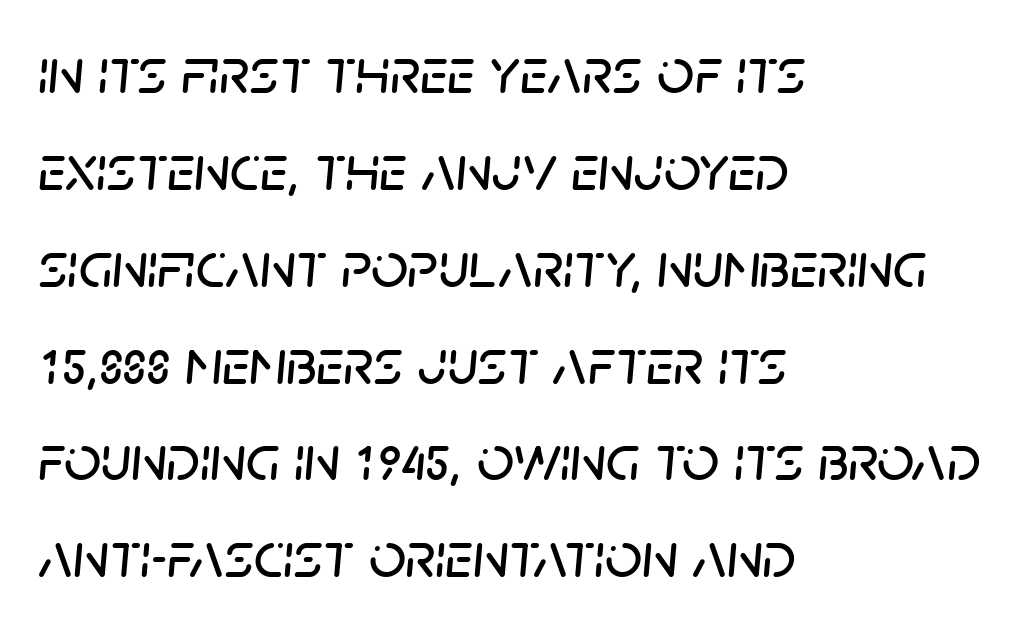
Every character sits at an angle, as italics do. Check under the words: just untouched page. These lines are rendered in a variable-pitch font. These lines keep a tight, regular rhythm from letter to letter.
